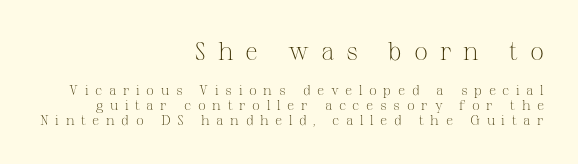
{"italic": "no", "bold": "no", "underline": "no", "align": "right", "line_spacing": "tight", "line_spacing_ratio": 1.05, "letter_spacing": "wide", "letter_spacing_em": 0.47, "larger_block": "first", "size_ratio": 1.79, "glyph_px": 25}
